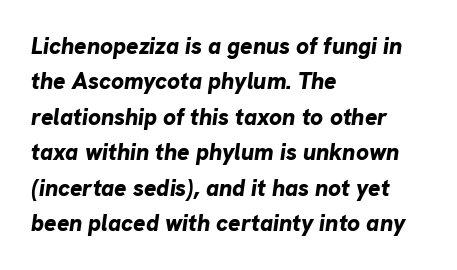
{"italic": "yes", "lean": "right", "slant_degrees": 8, "bold": "yes", "underline": "no", "align": "left", "line_spacing": "normal", "line_spacing_ratio": 1.54, "letter_spacing": "normal", "letter_spacing_em": 0.0, "glyph_px": 23}
